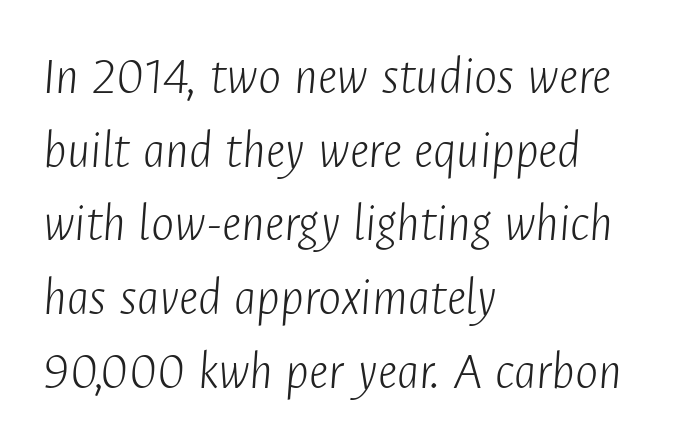
The words here are not underlined. You could not count columns in this text — the font is proportionally spaced. Between one letter and the next there's only the usual sliver of space. Nothing heavy about these letters — not bold at all. Yep, that's italic — everything's leaning. Quick note: interline space is typical.
